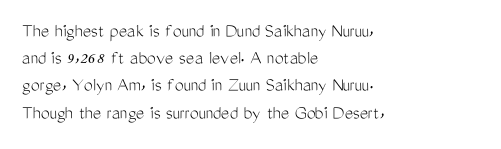
The image shows 20 px text type, upright; set left-aligned, normal line spacing (1.36x), normal letter spacing, not underlined.
